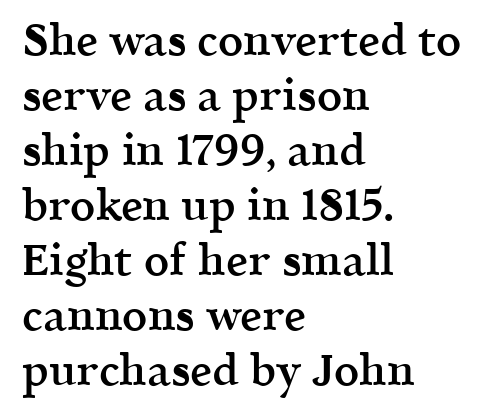
Q: Is the text bold? A: Semi-bold.
Q: Is the text italic (slanted)? A: No, it is upright.
Q: Is the typeface a serif or a sans-serif typeface? A: Serif.
Q: Is the text underlined? A: No.
Q: How is the paragraph aligned? A: Left-aligned.
Q: Is the spacing between letters normal or unusually wide? A: Normal.
Q: Is the spacing between lines tight, normal or loose? A: Normal.
Q: Width (condensed, normal, or wide)? A: Normal.
Q: x-height? A: Medium.
Q: Monospaced? A: No.
